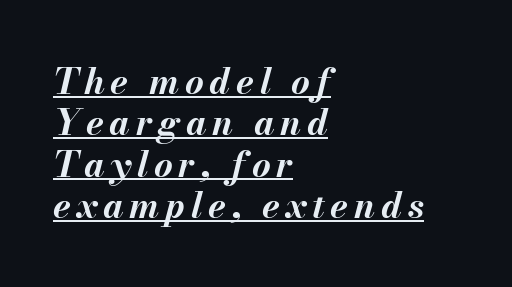
{"italic": "yes", "lean": "right", "slant_degrees": 13, "bold": "yes", "weight": "bold", "width": "normal", "stroke_contrast": "medium", "x_height": "small", "monospaced": "no", "underline": "yes", "align": "left", "line_spacing": "tight", "line_spacing_ratio": 1.15, "glyph_px": 36}
